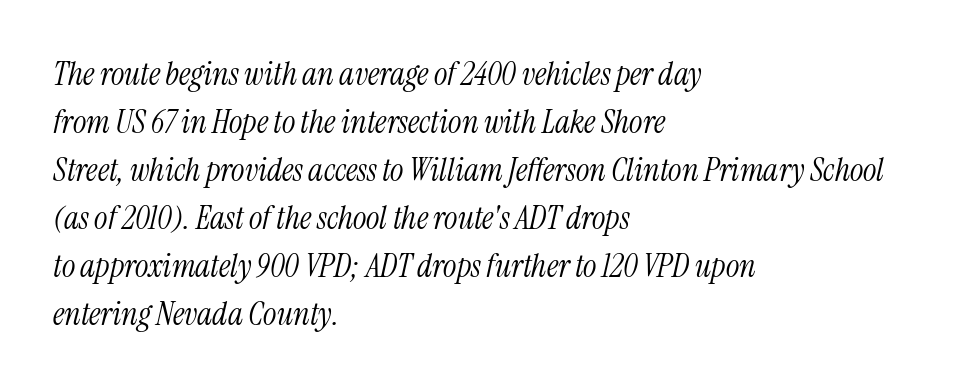
Q: Is the text bold? A: No.
Q: Is the text italic (slanted)? A: Yes, it leans right by about 13 degrees.
Q: Is the typeface a serif or a sans-serif typeface? A: Serif.
Q: Is the text underlined? A: No.
Q: How is the paragraph aligned? A: Left-aligned.
Q: Is the spacing between letters normal or unusually wide? A: Normal.
Q: Is the spacing between lines tight, normal or loose? A: Normal.
Q: Width (condensed, normal, or wide)? A: Condensed.
Q: Stroke contrast? A: Medium.
Q: x-height? A: Medium.
Q: Monospaced? A: No.
